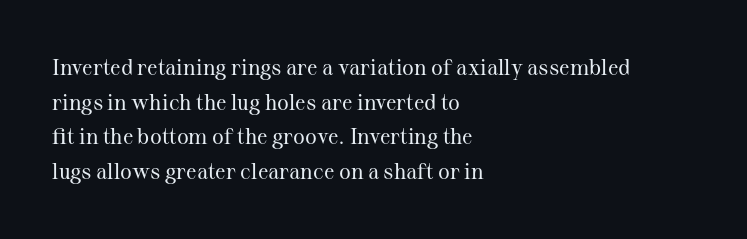
{"italic": "no", "bold": "no", "underline": "no", "align": "left", "line_spacing": "normal", "line_spacing_ratio": 1.57, "letter_spacing": "normal", "letter_spacing_em": 0.0, "glyph_px": 22}
